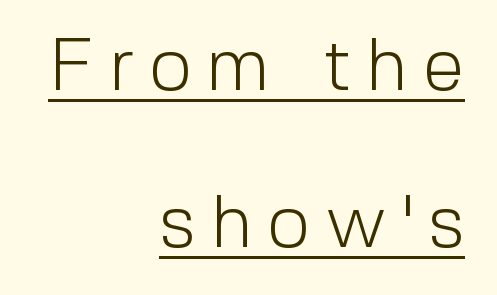
{"serif": "no", "italic": "no", "bold": "no", "weight": "light", "width": "normal", "x_height": "medium", "monospaced": "no", "underline": "yes", "align": "right", "line_spacing": "loose", "line_spacing_ratio": 2.09, "letter_spacing": "wide", "letter_spacing_em": 0.2, "glyph_px": 75}
